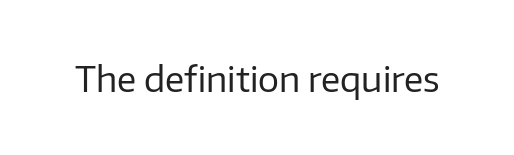
The image shows 35 px regular-weight sans-serif type, upright; set normal letter spacing, not underlined; low stroke contrast and a medium x-height.
